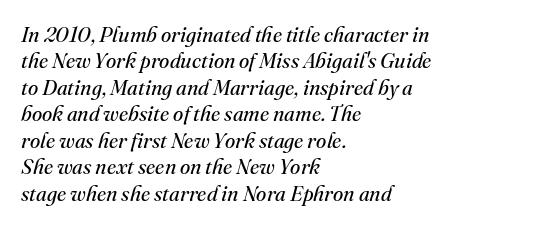
{"italic": "yes", "lean": "right", "slant_degrees": 16, "bold": "no", "underline": "no", "align": "left", "line_spacing": "normal", "line_spacing_ratio": 1.26, "letter_spacing": "normal", "letter_spacing_em": 0.0, "glyph_px": 21}
